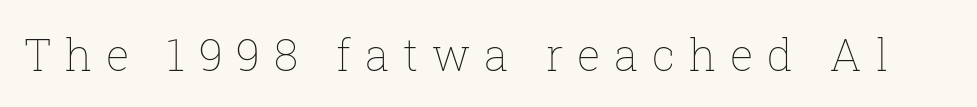
Q: Is the text bold? A: No.
Q: Is the text italic (slanted)? A: No, it is upright.
Q: Is the text underlined? A: No.
Q: Is the spacing between letters normal or unusually wide? A: Unusually wide.
Q: Width (condensed, normal, or wide)? A: Normal.
Q: Stroke contrast? A: Low.
Q: x-height? A: Medium.
Q: Monospaced? A: No.
